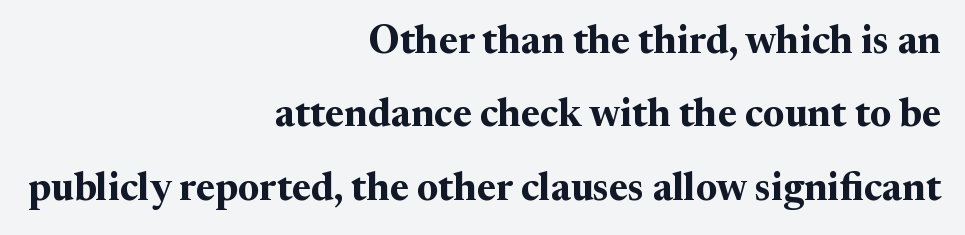
Q: Is the text bold? A: Yes.
Q: Is the text italic (slanted)? A: No, it is upright.
Q: Is the typeface a serif or a sans-serif typeface? A: Serif.
Q: Is the text underlined? A: No.
Q: How is the paragraph aligned? A: Right-aligned.
Q: Is the spacing between letters normal or unusually wide? A: Normal.
Q: Width (condensed, normal, or wide)? A: Normal.
Q: Stroke contrast? A: Medium.
Q: x-height? A: Medium.
Q: Monospaced? A: No.
